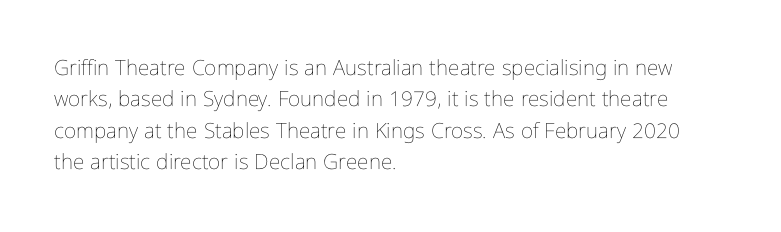
The image shows 21 px text type, upright; set left-aligned, normal line spacing (1.49x), normal letter spacing, not underlined.
